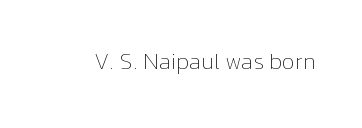
The type is set solid horizontally, with unmodified tracking. Words float on clear page, feet unadorned. A quiet, ordinary-to-light weight characterises the typeface. The type sits square on the baseline with zero lean.
